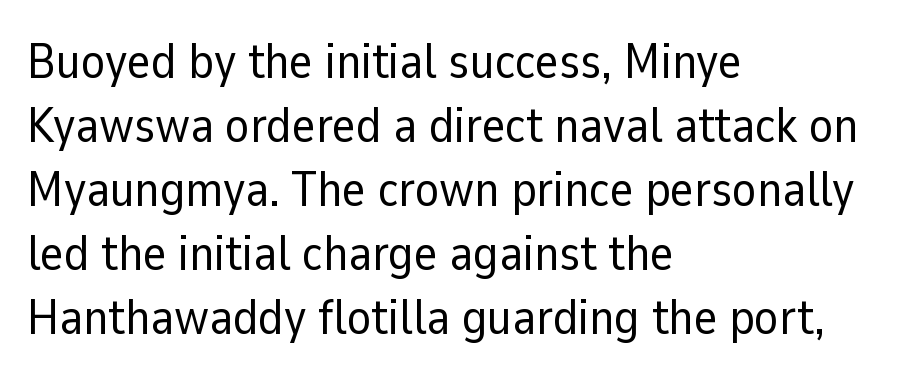
Q: Is the text bold? A: No.
Q: Is the text italic (slanted)? A: No, it is upright.
Q: Is the typeface a serif or a sans-serif typeface? A: Sans-serif.
Q: Is the text underlined? A: No.
Q: How is the paragraph aligned? A: Left-aligned.
Q: Is the spacing between letters normal or unusually wide? A: Normal.
Q: Is the spacing between lines tight, normal or loose? A: Normal.
Q: Width (condensed, normal, or wide)? A: Normal.
Q: Stroke contrast? A: Low.
Q: x-height? A: Medium.
Q: Monospaced? A: No.
